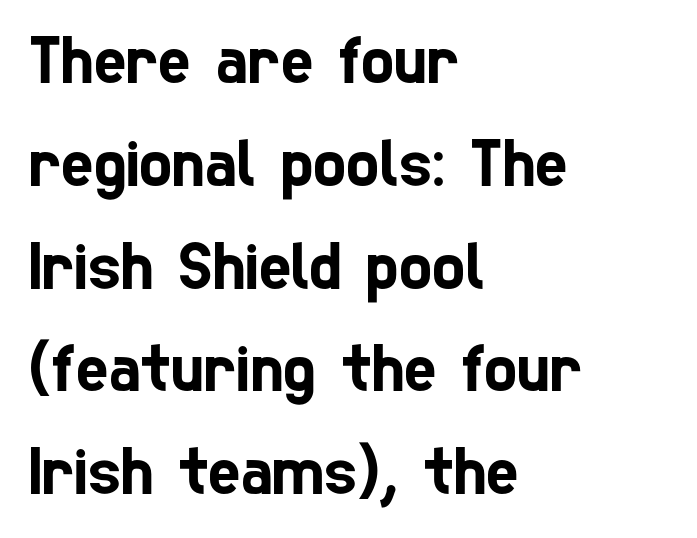
Examine the stroke ends and you'll find no serifs. The passage is arranged the way most books set body copy — flush left. Is there much room between lines? A standard amount, neither cramped nor airy. There is no visible air inserted between adjacent glyphs. The face used here is proportionally spaced, like ordinary book or web type. Just letters on the line, the space beneath them empty.
